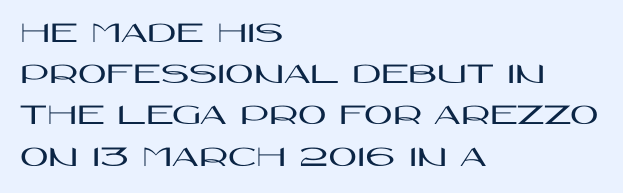
Each row of text sits above clean, open space. Letter spacing: default. Reading down the column, the eye jumps a familiar distance to each next line. Does the copy run flush right? No — it runs flush left. To sum up the face: it is a sans, with no serifs. The rendering uses natural spacing where letterforms have individual widths.
